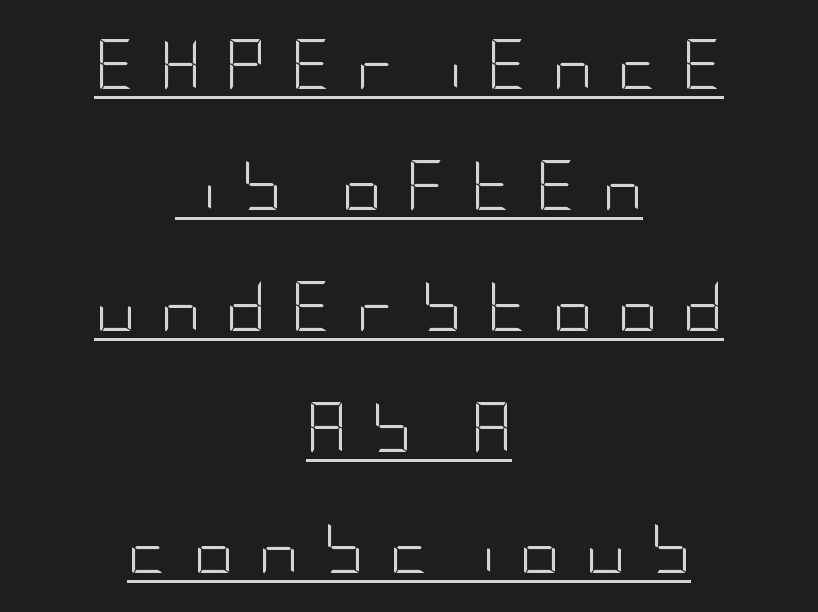
Somebody hit Ctrl+U on this one — the words are underlined. No italicization has been applied; the sample stays upright. The typeface has the unassuming heft of standard copy or less. A sans-serif font was chosen for this passage. Does extra space separate the letters? Yes, quite a lot of it. This sample trades compactness for vertical openness between lines.
